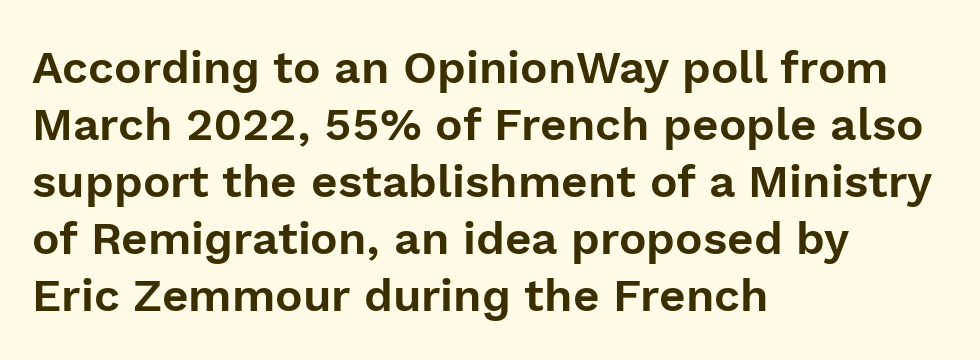
The image shows 46 px sans-serif type, upright; set left-aligned, line spacing 1.24x, normal letter spacing, not underlined; a medium x-height.
